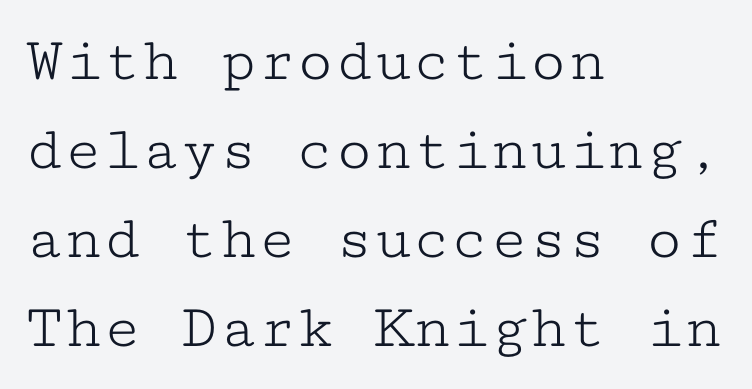
The image shows 64 px light, wide serif type, upright, monospaced; set left-aligned, normal line spacing (1.39x), normal letter spacing, not underlined; low stroke contrast and a medium x-height.
